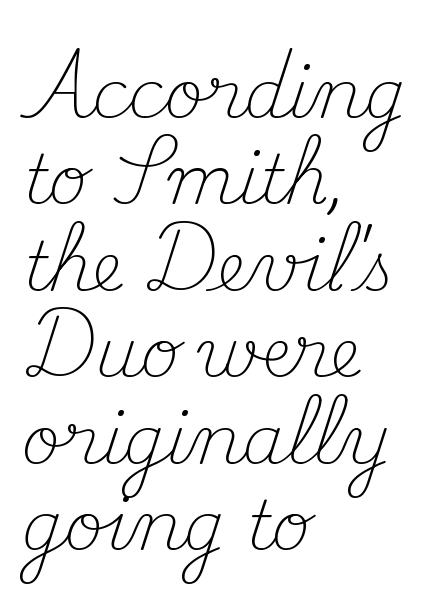
There is no visible air inserted between adjacent glyphs. Old-style or modern, the face here clearly has serifs. Underlining? Definitely not there. Which margin do the lines hug? The left one — the right edge is uneven.
